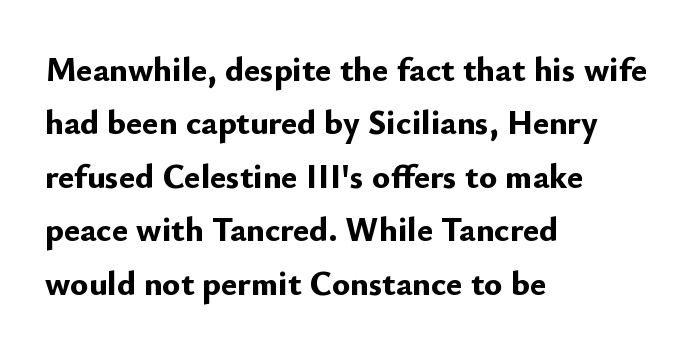
Q: Is the text bold? A: Yes.
Q: Is the text italic (slanted)? A: No, it is upright.
Q: Is the typeface a serif or a sans-serif typeface? A: Sans-serif.
Q: Is the text underlined? A: No.
Q: How is the paragraph aligned? A: Left-aligned.
Q: Is the spacing between letters normal or unusually wide? A: Normal.
Q: Is the spacing between lines tight, normal or loose? A: Normal.
Q: Width (condensed, normal, or wide)? A: Normal.
Q: Stroke contrast? A: Low.
Q: x-height? A: Small.
Q: Monospaced? A: No.
